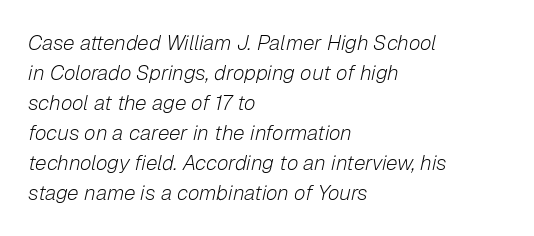
One glance says typical: line gaps are just what's usual. Each stroke keeps to a modest, everyday thickness or less. Layout note: lines flush left. The zone under the glyphs is completely vacant. This is oblique type, the kind used for emphasis or titles. These lines keep a tight, regular rhythm from letter to letter.
